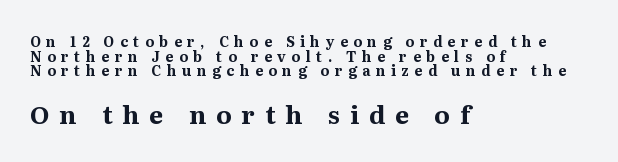
These two chunks differ in scale, with the bottom chunk taking the larger measure. You could barely slide anything between these rows. Check under the words: just untouched page. Words appear elongated and porous because spacing is wide. Italic: no, the glyphs are upright roman.
